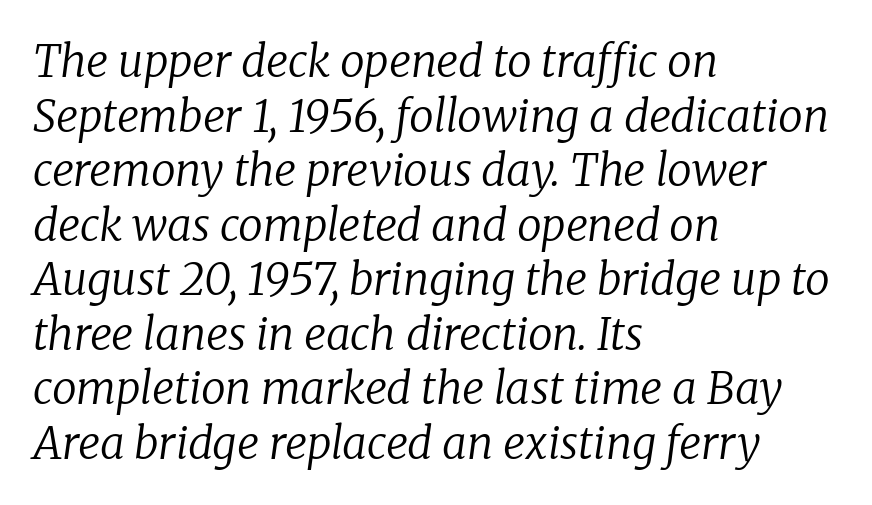
{"serif": "yes", "italic": "yes", "lean": "right", "slant_degrees": 8, "bold": "no", "weight": "regular", "width": "normal", "stroke_contrast": "low", "x_height": "medium", "monospaced": "no", "underline": "no", "align": "left", "line_spacing_ratio": 1.24, "letter_spacing": "normal", "letter_spacing_em": 0.0, "glyph_px": 44}
